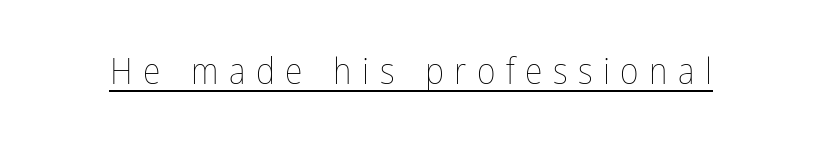
Q: Is the text bold? A: No.
Q: Is the text italic (slanted)? A: No, it is upright.
Q: Is the text underlined? A: Yes.
Q: Is the spacing between letters normal or unusually wide? A: Unusually wide.
Q: Width (condensed, normal, or wide)? A: Condensed.
Q: Stroke contrast? A: Low.
Q: x-height? A: Medium.
Q: Monospaced? A: No.
